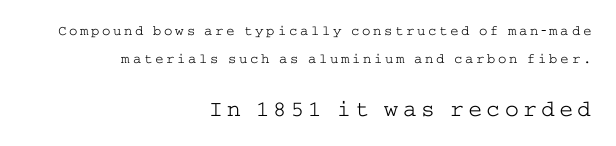
Every character sits straight up, as roman type does. Quick note: underline off. The second block has been scaled up relative to the first. The ragged edge is on the left, which tells us the setting is flush right. A light-to-regular cut is what we see here. Vertical spacing — loose.
